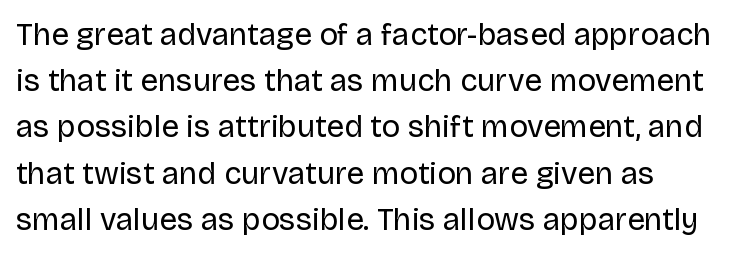
{"serif": "no", "italic": "no", "bold": "no", "weight": "regular", "width": "normal", "stroke_contrast": "low", "x_height": "large", "monospaced": "no", "underline": "no", "line_spacing": "normal", "line_spacing_ratio": 1.49, "letter_spacing": "normal", "letter_spacing_em": 0.0, "glyph_px": 31}
